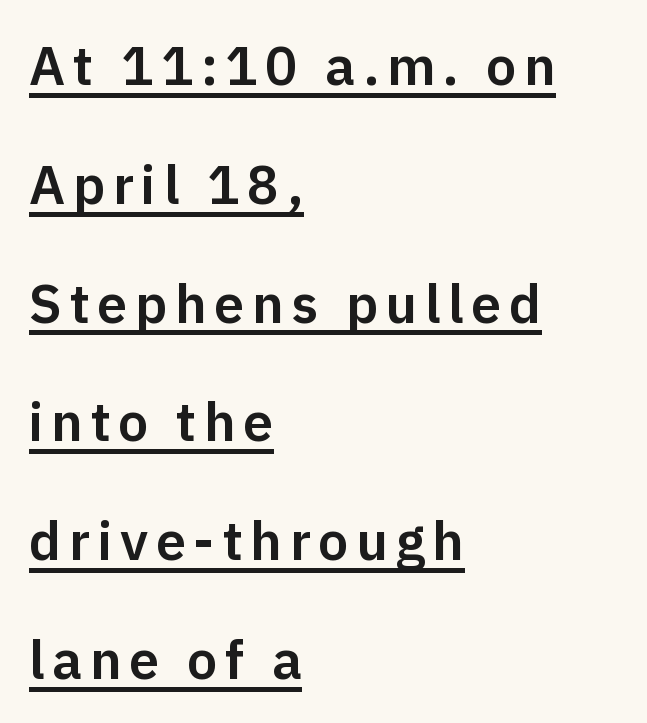
The face used here is a sans, in the tradition of grotesques and geometrics. Layout note: lines flush left. This sample uses an upright cut, with every glyph sitting square on the baseline. This sample carries an underscore along the baseline area. Quick note: interline space is abundant. You could not count columns in this text — the font is proportionally spaced.
